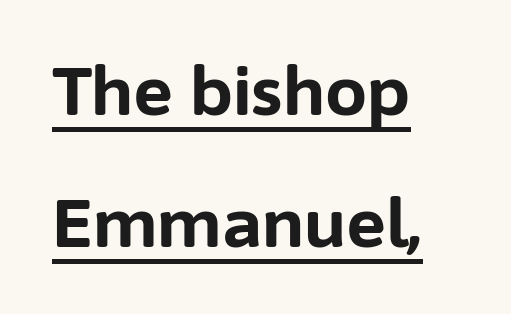
Q: Is the text bold? A: Yes.
Q: Is the text italic (slanted)? A: No, it is upright.
Q: Is the typeface a serif or a sans-serif typeface? A: Sans-serif.
Q: Is the text underlined? A: Yes.
Q: How is the paragraph aligned? A: Left-aligned.
Q: Is the spacing between letters normal or unusually wide? A: Normal.
Q: Is the spacing between lines tight, normal or loose? A: Loose.
Q: Width (condensed, normal, or wide)? A: Normal.
Q: Stroke contrast? A: Low.
Q: x-height? A: Medium.
Q: Monospaced? A: No.
